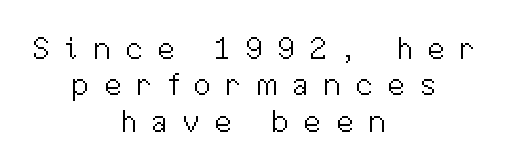
{"serif": "no", "italic": "no", "bold": "no", "weight": "light", "width": "normal", "stroke_contrast": "medium", "x_height": "medium", "monospaced": "no", "underline": "no", "align": "center", "line_spacing": "tight", "line_spacing_ratio": 1.14, "letter_spacing": "wide", "letter_spacing_em": 0.45, "glyph_px": 32}
